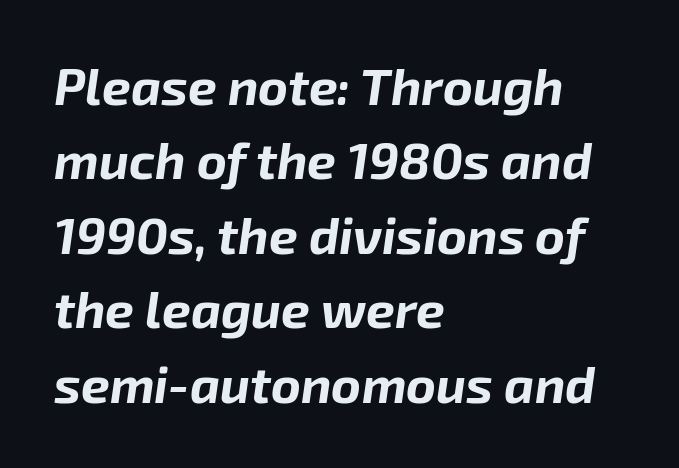
The image shows 51 px bold type, italic (leaning right); set left-aligned, normal line spacing (1.46x), normal letter spacing, not underlined; low stroke contrast and a medium x-height.
